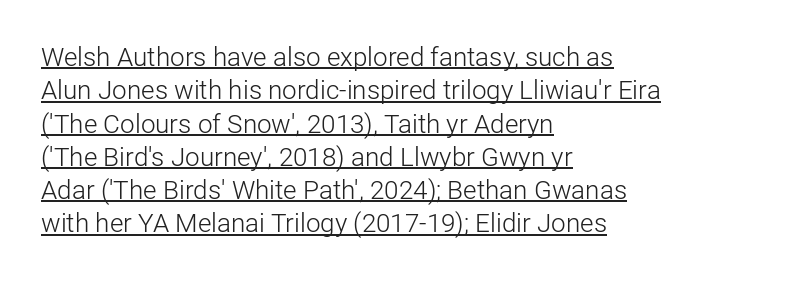
Q: Is the text bold? A: No.
Q: Is the text italic (slanted)? A: No, it is upright.
Q: Is the text underlined? A: Yes.
Q: How is the paragraph aligned? A: Left-aligned.
Q: Is the spacing between letters normal or unusually wide? A: Normal.
Q: Is the spacing between lines tight, normal or loose? A: Normal.
